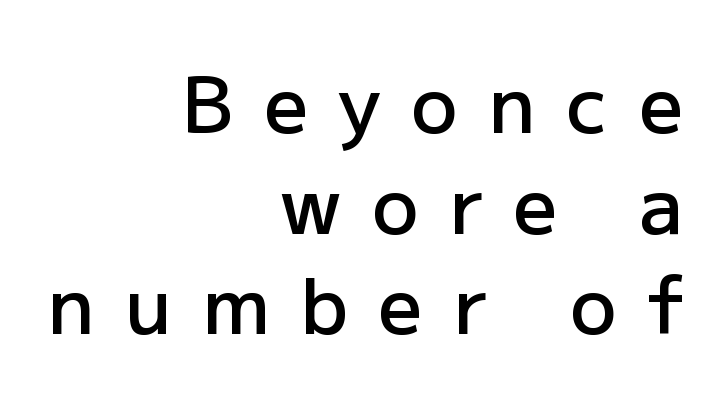
The words here are not underlined. Leading matches the norm, producing a regular column. Note the varied advance widths — an 'i' is clearly narrower than an 'm'. Slightly chunky letters — semibold, I'd say, not full bold. The setting favours the right margin, as signatures and pull-quotes sometimes do.
